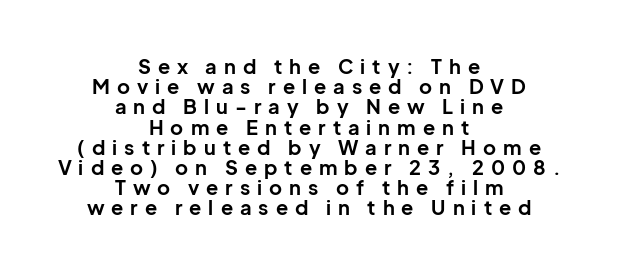
{"italic": "no", "bold": "yes", "underline": "no", "align": "center", "line_spacing": "tight", "line_spacing_ratio": 1.01, "letter_spacing": "wide", "letter_spacing_em": 0.35, "glyph_px": 20}
